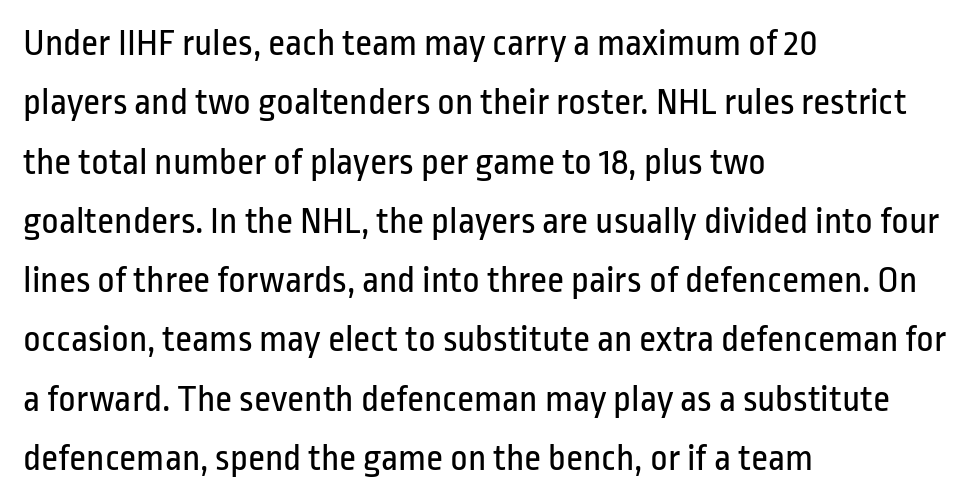
{"serif": "no", "italic": "no", "bold": "no", "weight": "regular", "width": "condensed", "stroke_contrast": "low", "x_height": "medium", "monospaced": "no", "underline": "no", "align": "left", "line_spacing": "normal", "line_spacing_ratio": 1.56, "letter_spacing": "normal", "letter_spacing_em": 0.0, "glyph_px": 38}
